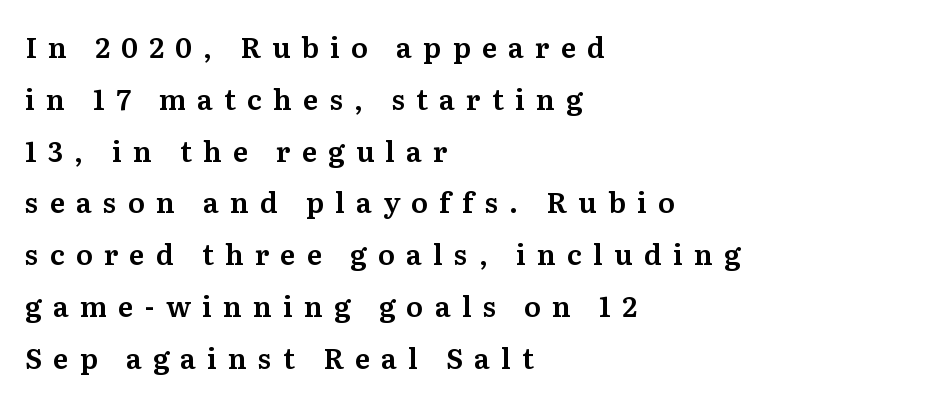
The image shows 28 px serif type, upright; set left-aligned, line spacing 1.85x, unusually wide letter spacing (+0.4 em), not underlined; medium stroke contrast and a medium x-height.
